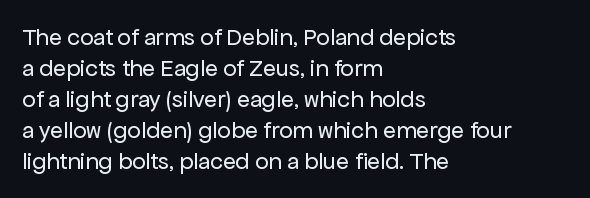
These lines keep a tight, regular rhythm from letter to letter. Notice how descenders clear the ascenders below comfortably — that's standard leading. These lines were composed using upright roman letters. One-word summary of the alignment: left. Nobody drew a line under any word here. The typesetting does not lean heavy: it is not bold.
